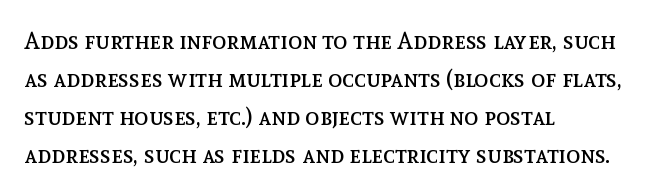
The image shows 24 px text type, upright; set left-aligned, normal line spacing (1.58x), normal letter spacing, not underlined.
